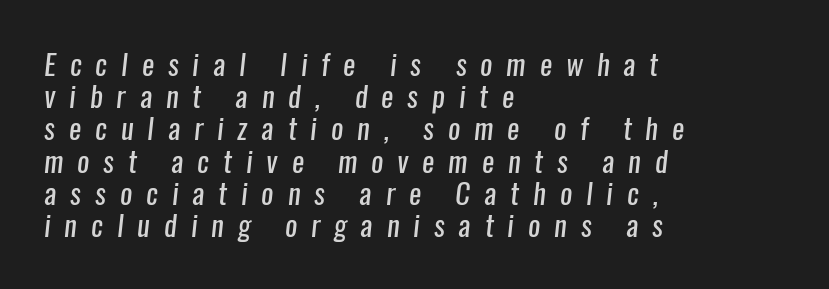
The image shows 29 px regular-weight, condensed sans-serif type; set left-aligned, tight line spacing (1.11x), unusually wide letter spacing (+0.48 em), not underlined; low stroke contrast and a medium x-height.
